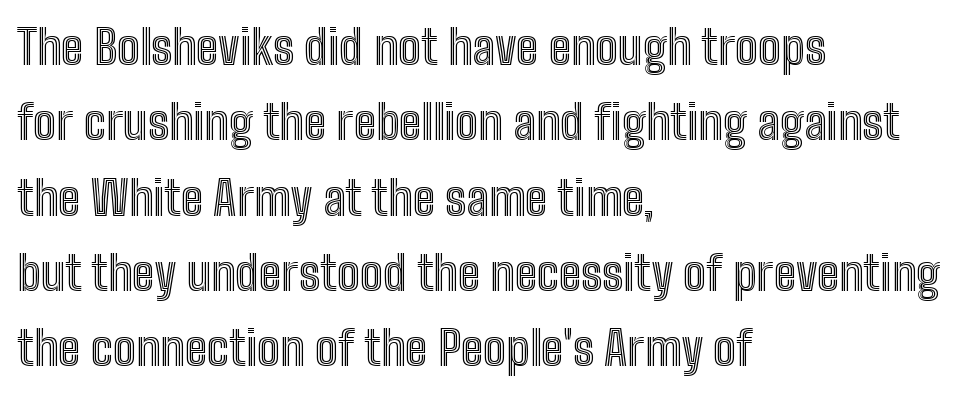
{"italic": "no", "width": "condensed", "x_height": "medium", "monospaced": "no", "underline": "no", "align": "left", "line_spacing": "normal", "line_spacing_ratio": 1.57, "letter_spacing": "normal", "letter_spacing_em": 0.0, "glyph_px": 48}
